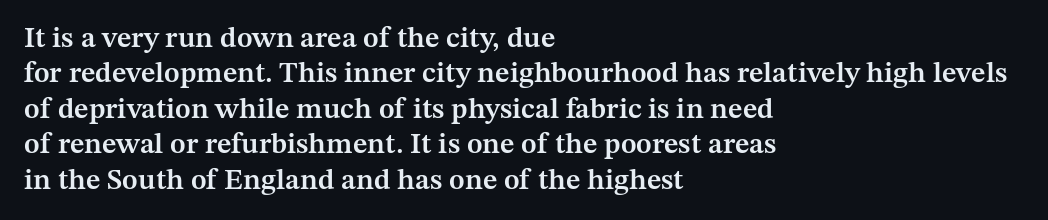
{"serif": "yes", "italic": "no", "bold": "semi", "weight": "semibold", "width": "normal", "stroke_contrast": "medium", "x_height": "medium", "monospaced": "no", "underline": "no", "align": "left", "line_spacing_ratio": 1.22, "letter_spacing": "normal", "letter_spacing_em": 0.0, "glyph_px": 29}
